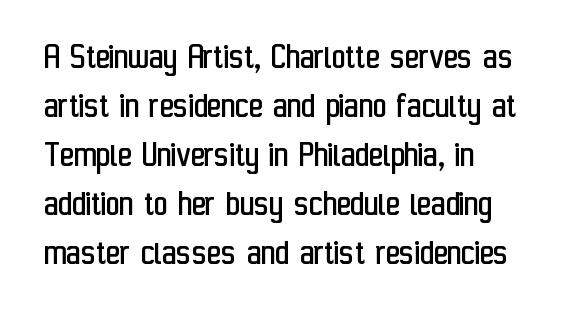
The image shows 38 px regular-weight, condensed sans-serif type, upright; set left-aligned, normal line spacing (1.29x), normal letter spacing, not underlined; low stroke contrast and a medium x-height.
